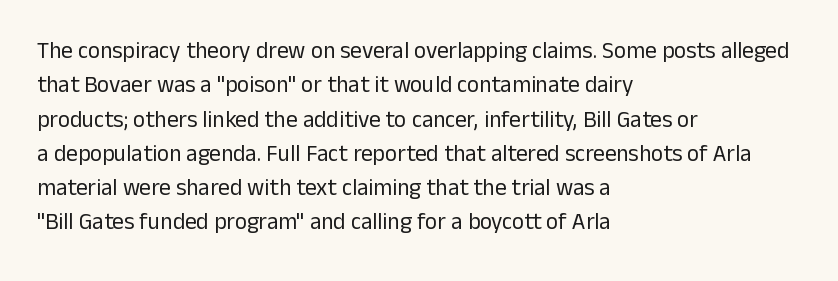
{"italic": "no", "bold": "no", "underline": "no", "align": "left", "line_spacing": "normal", "line_spacing_ratio": 1.49, "letter_spacing": "normal", "letter_spacing_em": 0.0, "glyph_px": 23}
